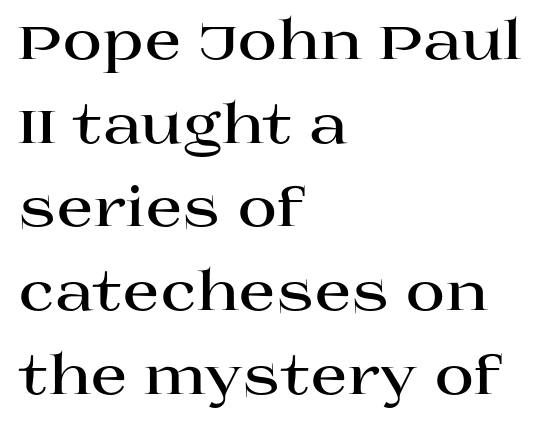
The image shows 54 px bold, wide serif type, upright; set left-aligned, normal line spacing (1.55x), normal letter spacing, not underlined; high stroke contrast and a large x-height.
